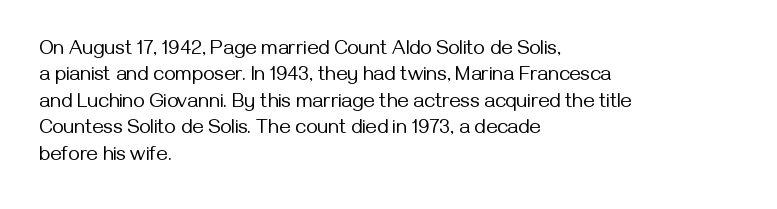
The image shows 20 px text type, upright; set left-aligned, normal line spacing (1.32x), normal letter spacing, not underlined.
